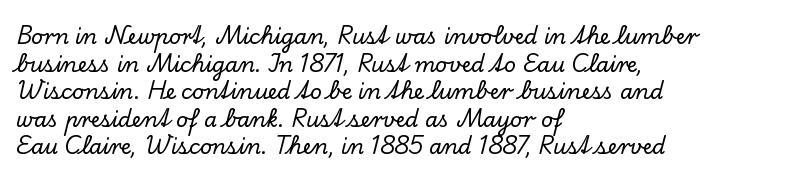
{"underline": "no", "align": "left", "line_spacing": "normal", "line_spacing_ratio": 1.31, "letter_spacing": "normal", "letter_spacing_em": 0.0, "glyph_px": 21}
